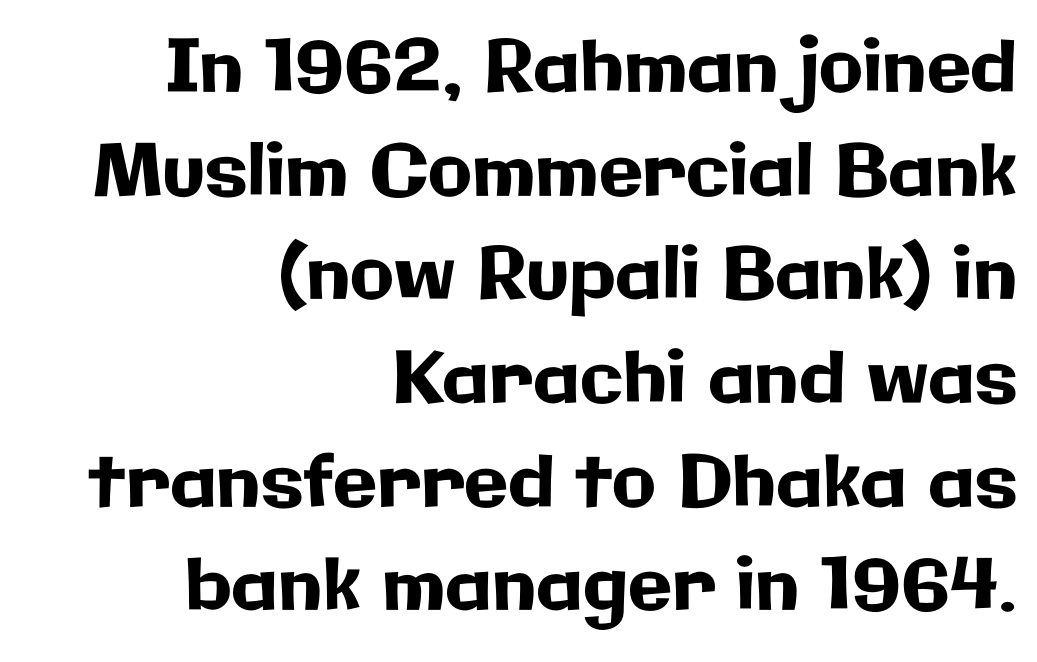
{"serif": "no", "italic": "no", "width": "normal", "stroke_contrast": "low", "x_height": "medium", "monospaced": "no", "underline": "no", "align": "right", "line_spacing": "normal", "line_spacing_ratio": 1.44, "letter_spacing": "normal", "letter_spacing_em": 0.0, "glyph_px": 72}
